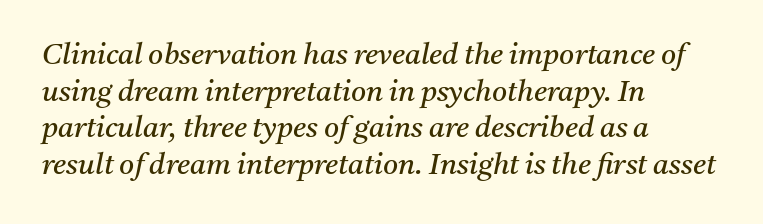
The image shows 29 px regular-weight serif type, italic (leaning right); set left-aligned, normal line spacing (1.26x), normal letter spacing, not underlined; medium stroke contrast and a medium x-height.
